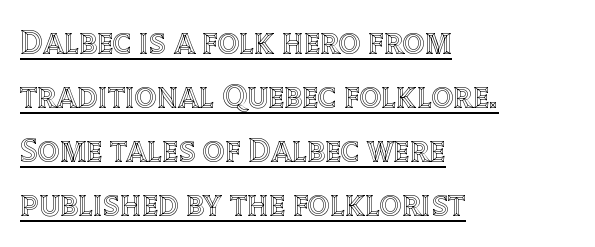
Q: Is the text italic (slanted)? A: No, it is upright.
Q: Is the text underlined? A: Yes.
Q: How is the paragraph aligned? A: Left-aligned.
Q: Is the spacing between letters normal or unusually wide? A: Normal.
Q: Is the spacing between lines tight, normal or loose? A: Normal.
Q: Width (condensed, normal, or wide)? A: Normal.
Q: x-height? A: Large.
Q: Monospaced? A: No.
